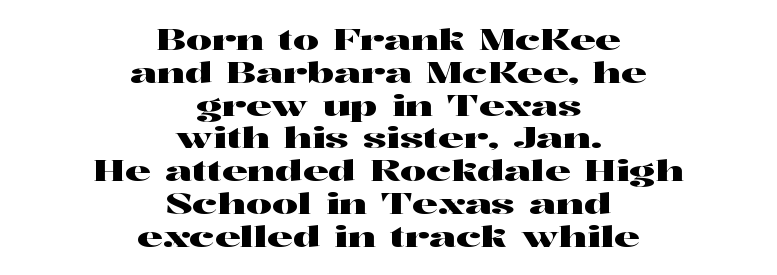
Q: Is the text italic (slanted)? A: No, it is upright.
Q: Is the typeface a serif or a sans-serif typeface? A: Serif.
Q: Is the text underlined? A: No.
Q: How is the paragraph aligned? A: Centered.
Q: Is the spacing between letters normal or unusually wide? A: Normal.
Q: Is the spacing between lines tight, normal or loose? A: Tight.
Q: Width (condensed, normal, or wide)? A: Wide.
Q: Stroke contrast? A: High.
Q: x-height? A: Medium.
Q: Monospaced? A: No.
